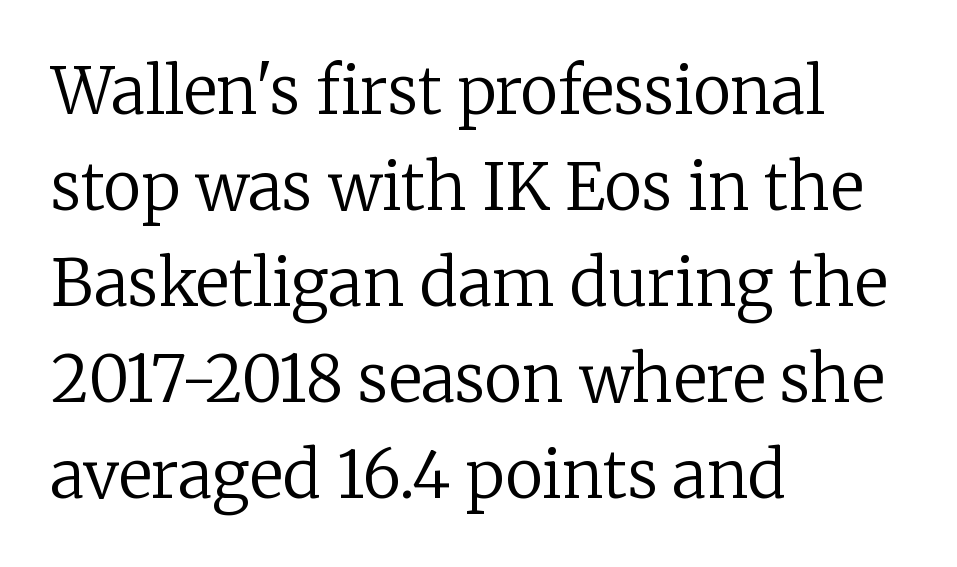
{"serif": "yes", "italic": "no", "bold": "no", "weight": "regular", "width": "normal", "stroke_contrast": "low", "x_height": "medium", "monospaced": "no", "underline": "no", "align": "left", "line_spacing": "normal", "line_spacing_ratio": 1.5, "letter_spacing": "normal", "letter_spacing_em": 0.0, "glyph_px": 64}
